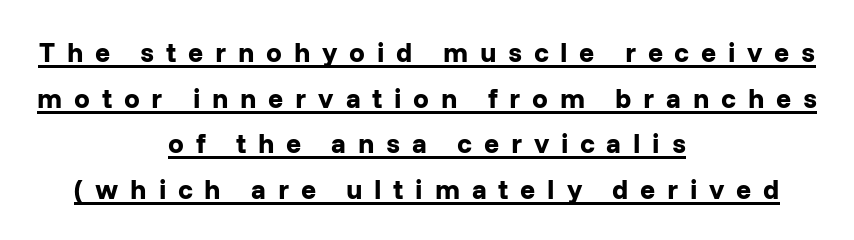
Q: Is the text bold? A: Yes.
Q: Is the text italic (slanted)? A: No, it is upright.
Q: Is the typeface a serif or a sans-serif typeface? A: Sans-serif.
Q: Is the text underlined? A: Yes.
Q: How is the paragraph aligned? A: Centered.
Q: Is the spacing between letters normal or unusually wide? A: Unusually wide.
Q: Is the spacing between lines tight, normal or loose? A: Normal.
Q: Width (condensed, normal, or wide)? A: Normal.
Q: Stroke contrast? A: Low.
Q: x-height? A: Medium.
Q: Monospaced? A: No.
